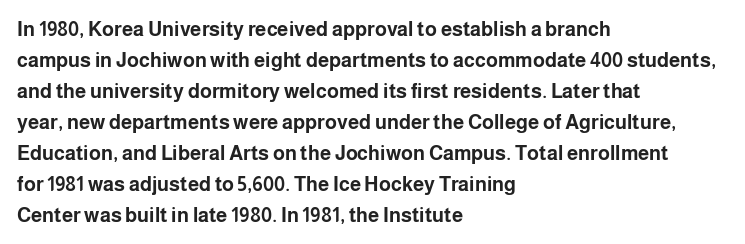
This is heavy type, rendered in bold. No extra tracking has been applied to these lines. The lines in this sample share a left origin and differ only in where they stop. A typesetter would call this leading conventional body-copy spacing. The typography opts for an upright posture over an oblique one. No word sits above an underline.
